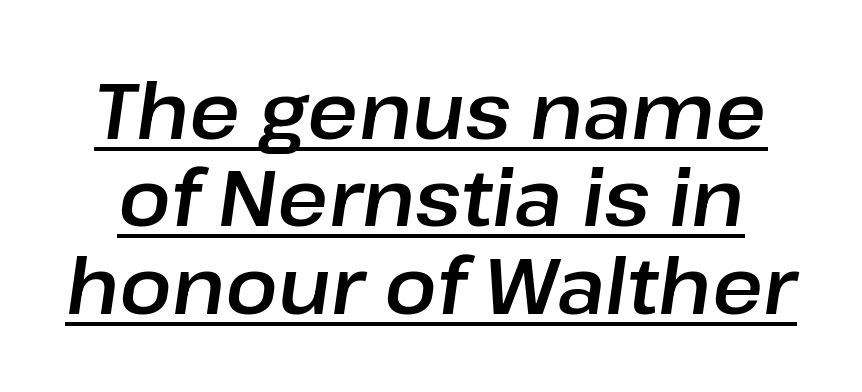
The image shows 78 px text type, italic (leaning right); set tight line spacing (1.12x), normal letter spacing, underlined; low stroke contrast and a medium x-height.
